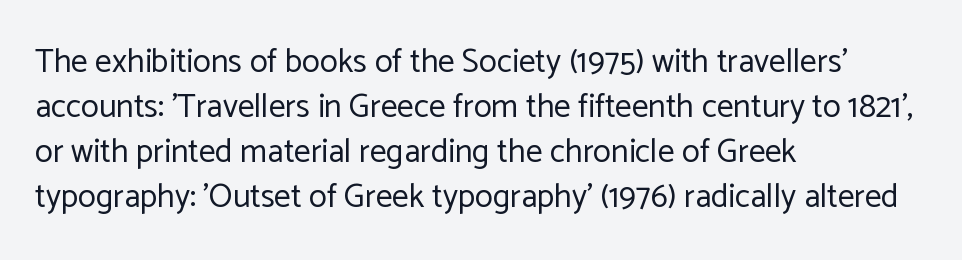
{"serif": "no", "italic": "no", "bold": "no", "weight": "regular", "width": "normal", "stroke_contrast": "low", "x_height": "medium", "monospaced": "no", "underline": "no", "align": "left", "line_spacing": "normal", "line_spacing_ratio": 1.36, "letter_spacing": "normal", "letter_spacing_em": 0.0, "glyph_px": 33}
